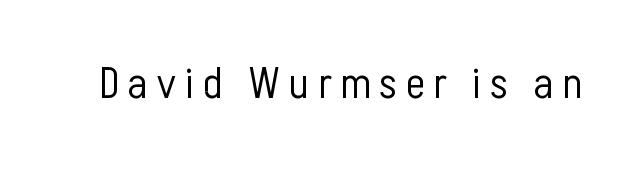
Vertical stems look standard width or narrower in stroke. Here the designer chose a conventional face with non-uniform glyph widths. Posture: straight, roman, zero tilt. Serif or sans? Sans — the stroke terminals are bare. Check the space under the baseline: it is left empty.
